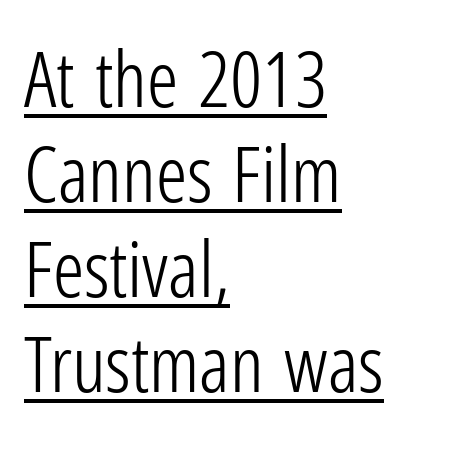
Q: Is the text bold? A: No.
Q: Is the text italic (slanted)? A: No, it is upright.
Q: Is the typeface a serif or a sans-serif typeface? A: Sans-serif.
Q: Is the text underlined? A: Yes.
Q: How is the paragraph aligned? A: Left-aligned.
Q: Is the spacing between letters normal or unusually wide? A: Normal.
Q: Width (condensed, normal, or wide)? A: Condensed.
Q: Stroke contrast? A: Low.
Q: x-height? A: Medium.
Q: Monospaced? A: No.
